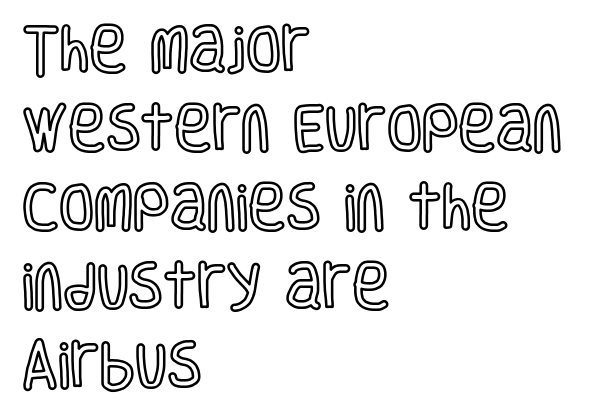
{"italic": "no", "width": "condensed", "x_height": "large", "monospaced": "no", "underline": "no", "align": "left", "line_spacing": "normal", "line_spacing_ratio": 1.55, "letter_spacing": "normal", "letter_spacing_em": 0.0, "glyph_px": 51}
